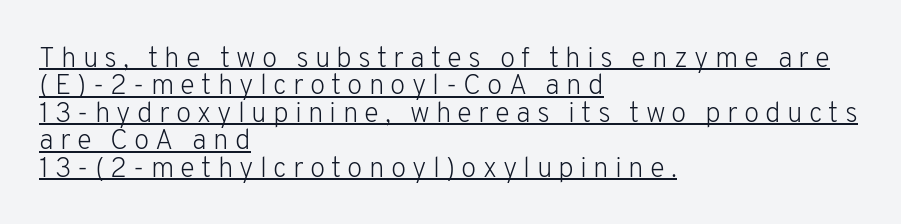
Serifs: no, the terminals of the letterforms are clean. Every character sits straight up, as roman type does. Horizontal alignment here is leftward, the default for most running prose. Ink coverage per letter is moderate at most. Note the varied advance widths — an 'i' is clearly narrower than an 'm'.
